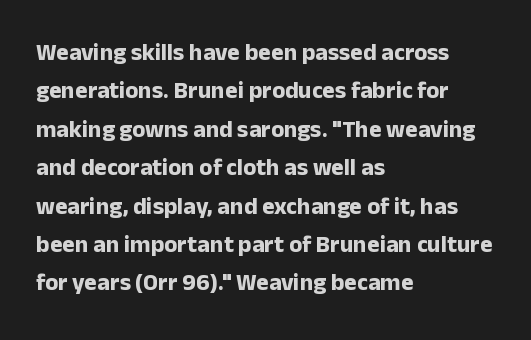
{"italic": "no", "bold": "yes", "underline": "no", "align": "left", "line_spacing": "normal", "line_spacing_ratio": 1.6, "letter_spacing": "normal", "letter_spacing_em": 0.0, "glyph_px": 24}
